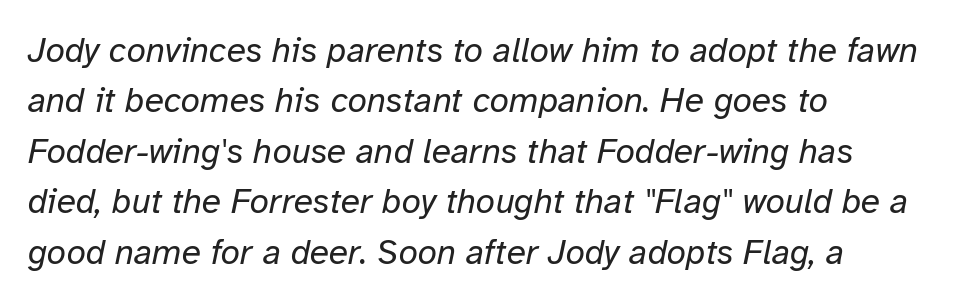
Note the varied advance widths — an 'i' is clearly narrower than an 'm'. The face used here has a pronounced slope to its letters. Weight: not bold — regular or lighter. Teacher's note: observe the even left margin — that is flush-left alignment. A clean baseline with only descenders dipping below it. Students, observe: this is what conventionally led text looks like.
